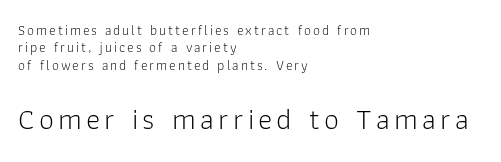
The image shows 30 px light sans-serif type, upright; set left-aligned, normal line spacing (1.25x), not underlined; the second (bottom) block is 2.14x larger; low stroke contrast and a medium x-height.
